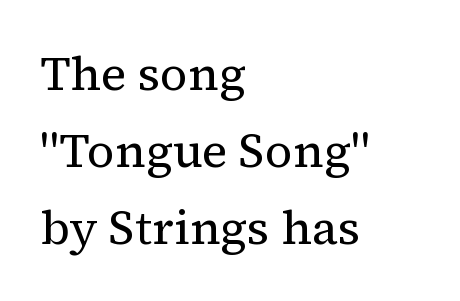
The image shows 48 px regular-weight serif type, upright; set left-aligned, normal line spacing (1.6x), normal letter spacing, not underlined; medium stroke contrast and a medium x-height.
